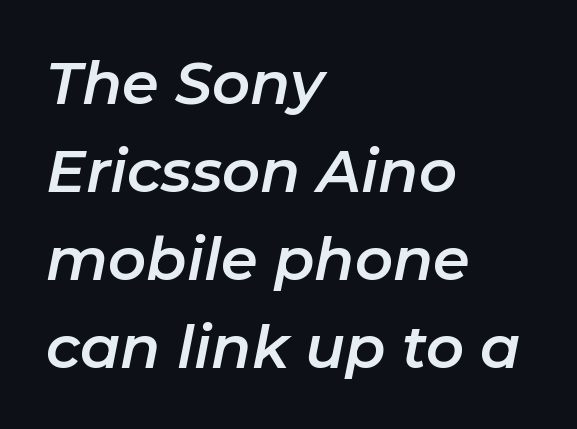
The image shows 59 px text type, italic (leaning right); set left-aligned, normal line spacing (1.49x), normal letter spacing, not underlined; low stroke contrast and a medium x-height.
